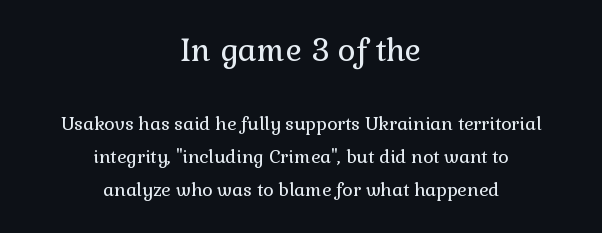
Which margin do the lines hug? Neither — every line sits in the middle. No word sits above an underline. A typesetter would label this face a serif. Weight: not bold — regular or lighter. This rendering leaves character spacing at its baseline value.
